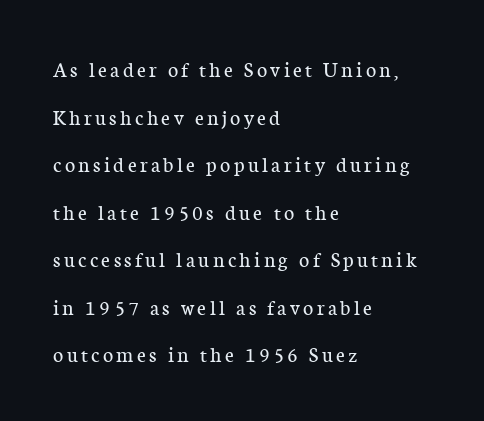
The image shows 22 px text type, upright; set left-aligned, loose line spacing (2.16x), not underlined.
